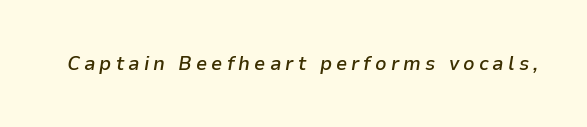
{"italic": "yes", "lean": "right", "slant_degrees": 9, "bold": "semi", "underline": "no", "letter_spacing": "wide", "letter_spacing_em": 0.2, "glyph_px": 20}
